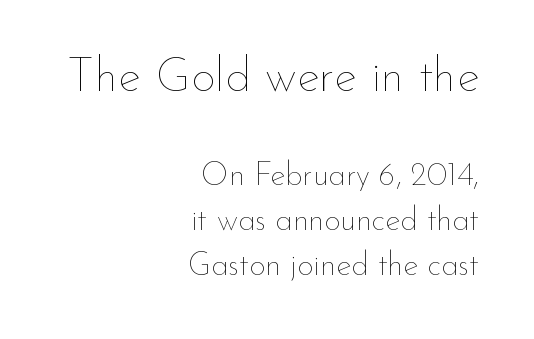
Where is the straight margin? On the right. In terms of posture, this sample is upright. Compared with typical body copy, the letter spacing here is the same. The face used here appears at its bigger size in the upper chunk. Horizontal bands of white between lines are of average thickness. Stems and bowls with no extra thickness — not bold.
